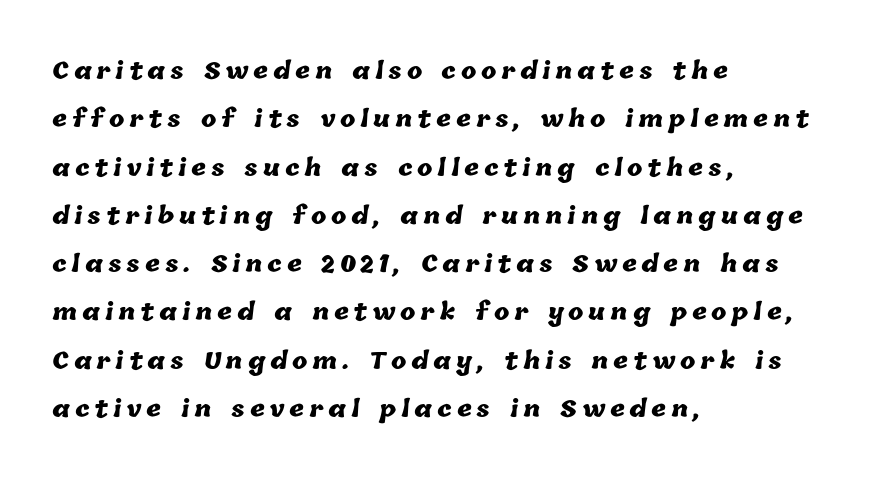
{"bold": "yes", "underline": "no", "align": "left", "line_spacing": "loose", "line_spacing_ratio": 2.1, "letter_spacing": "wide", "letter_spacing_em": 0.21, "glyph_px": 23}
